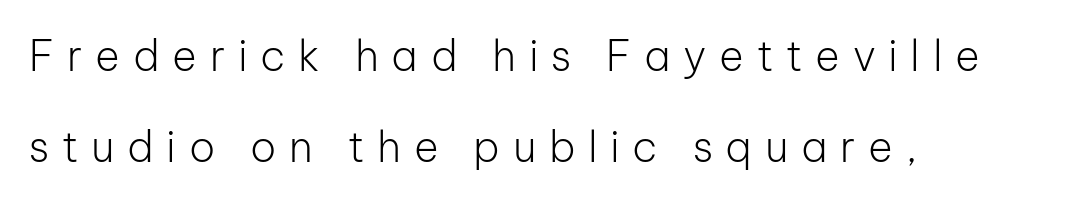
Rule under the text: the space is simply empty. Each stroke keeps to a modest, everyday thickness or less. Think of a printed novel: that variable character pitch is what you see here. Do the letters lean? They stand straight. How would I describe the line gaps? Wide and relaxed. Line beginnings align vertically; line endings do not.
